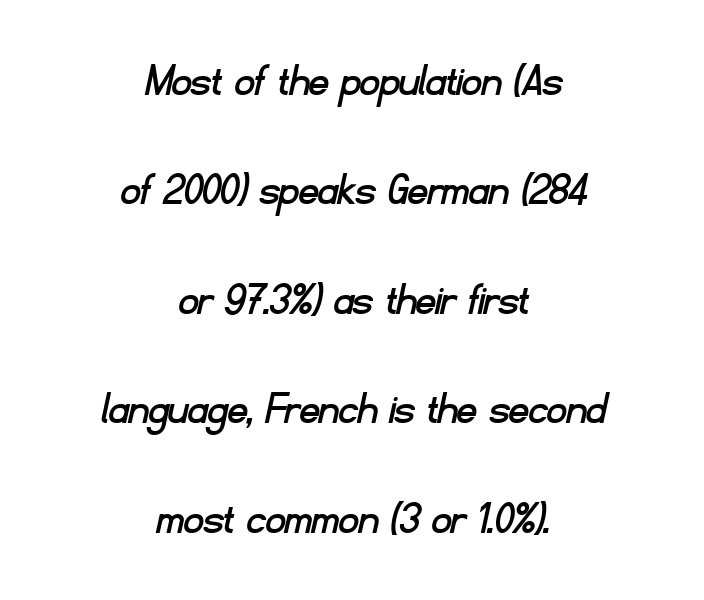
You could not count columns in this text — the font is proportionally spaced. Regarding leading, the lines here are spaced well apart. Observe the ordinary spacing: letters are neighbours, not strangers. Does the copy run flush right? No — it is centered line by line. Underlining? Definitely not there. In terms of letterform style, serifs are entirely absent.
